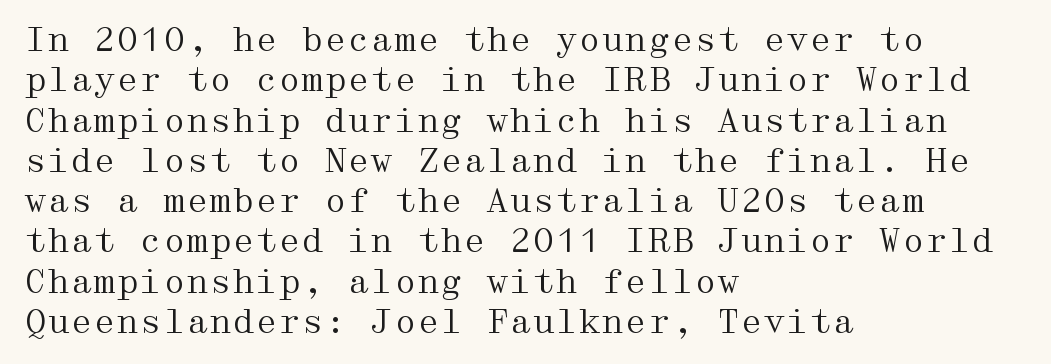
Q: Is the text bold? A: No.
Q: Is the text italic (slanted)? A: No, it is upright.
Q: Is the typeface a serif or a sans-serif typeface? A: Serif.
Q: Is the text underlined? A: No.
Q: How is the paragraph aligned? A: Left-aligned.
Q: Is the spacing between letters normal or unusually wide? A: Normal.
Q: Width (condensed, normal, or wide)? A: Wide.
Q: Stroke contrast? A: Medium.
Q: x-height? A: Medium.
